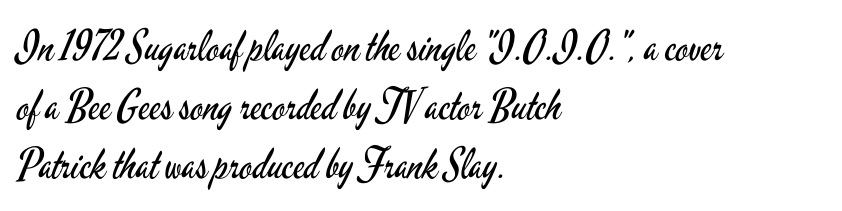
The image shows 42 px regular-weight, condensed sans-serif type; set left-aligned, normal line spacing (1.4x), normal letter spacing, not underlined; low stroke contrast and a small x-height.
